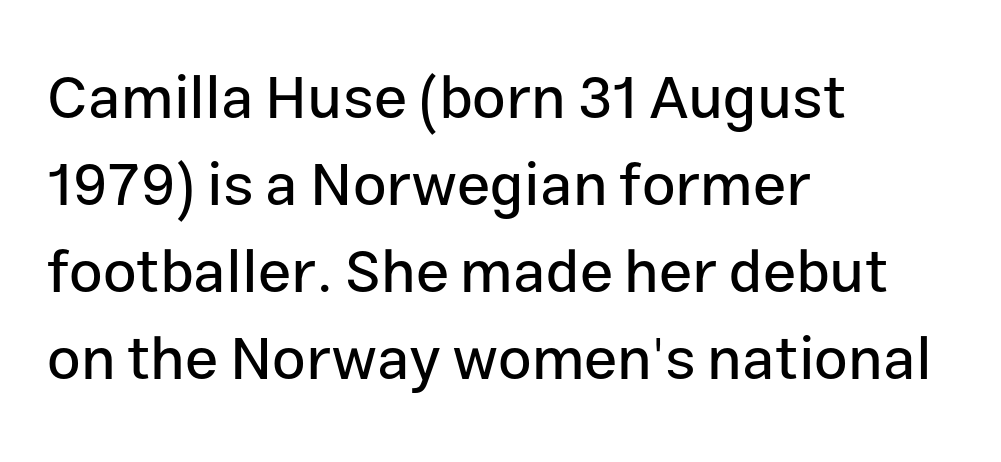
{"serif": "no", "italic": "no", "width": "normal", "stroke_contrast": "low", "x_height": "medium", "monospaced": "no", "underline": "no", "align": "left", "line_spacing": "normal", "line_spacing_ratio": 1.45, "letter_spacing": "normal", "letter_spacing_em": 0.0, "glyph_px": 60}
